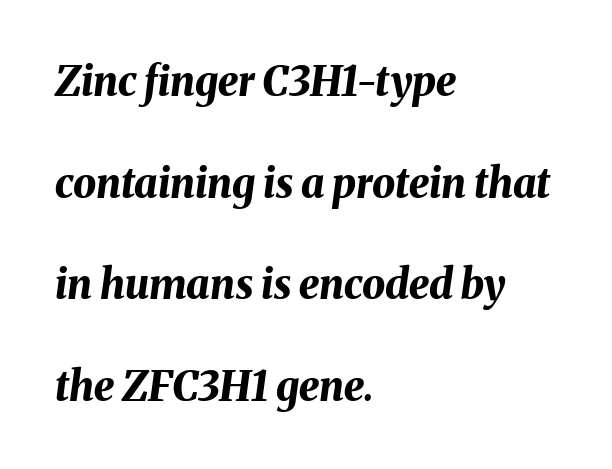
{"italic": "yes", "lean": "right", "slant_degrees": 8, "bold": "yes", "weight": "bold", "width": "normal", "stroke_contrast": "medium", "x_height": "medium", "monospaced": "no", "underline": "no", "align": "left", "line_spacing": "loose", "line_spacing_ratio": 2.48, "letter_spacing": "normal", "letter_spacing_em": 0.0, "glyph_px": 41}
